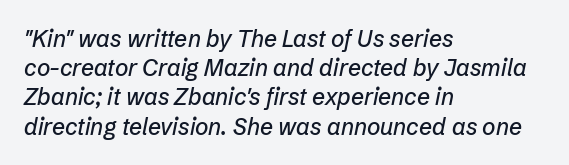
{"italic": "yes", "lean": "right", "slant_degrees": 12, "underline": "no", "align": "left", "line_spacing": "normal", "line_spacing_ratio": 1.27, "letter_spacing": "normal", "letter_spacing_em": 0.0, "glyph_px": 23}
